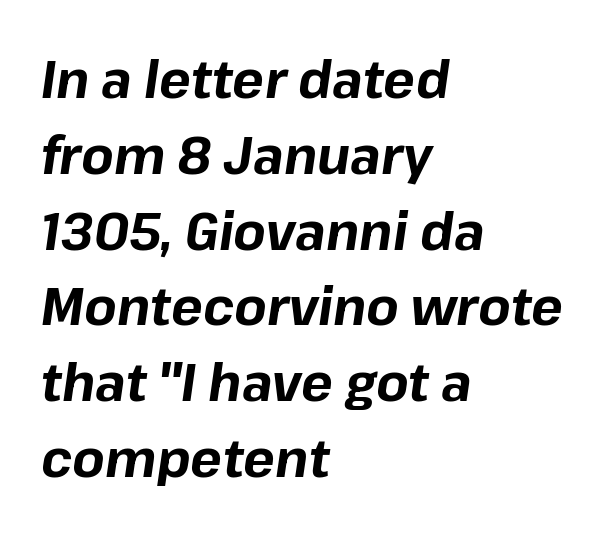
The image shows 53 px bold type, italic (leaning right); set left-aligned, normal line spacing (1.43x), normal letter spacing, not underlined; low stroke contrast and a medium x-height.
